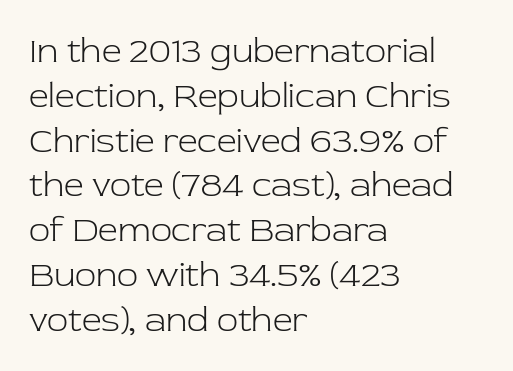
The image shows 35 px light serif type, upright; set left-aligned, normal line spacing (1.28x), normal letter spacing, not underlined; low stroke contrast and a medium x-height.
